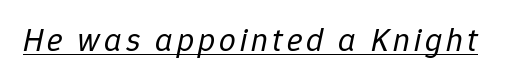
The image shows 33 px regular-weight type, italic (leaning right); set underlined; low stroke contrast and a medium x-height.
